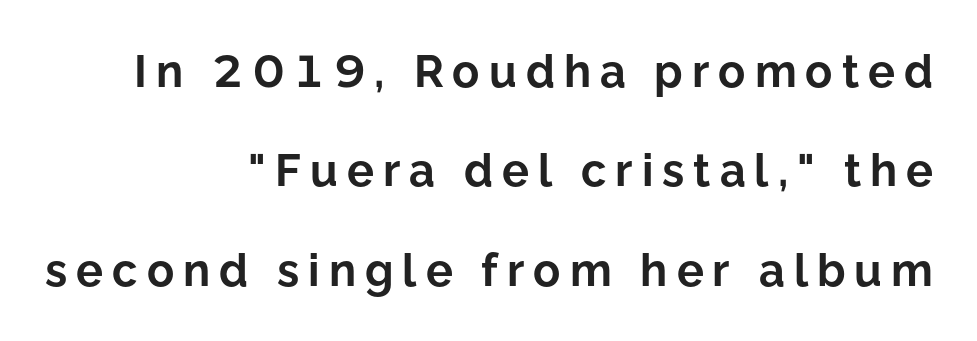
{"serif": "no", "italic": "no", "bold": "yes", "weight": "bold", "width": "normal", "stroke_contrast": "low", "x_height": "medium", "monospaced": "no", "underline": "no", "align": "right", "line_spacing": "loose", "line_spacing_ratio": 2.21, "letter_spacing": "wide", "letter_spacing_em": 0.2, "glyph_px": 45}
